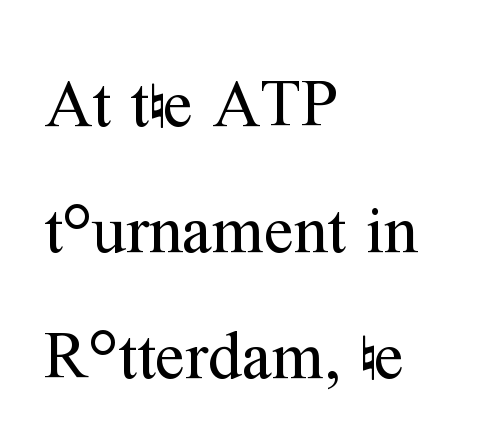
Ascenders rise straight up at ninety degrees. A typesetter would call this proportional, since set widths differ per character. No word sits above an underline. A student would call this left alignment; a typographer would say flush left, rag right. Compared with a typical body face, this is equally light or lighter still. Examine the stroke ends and you'll spot serifs.
